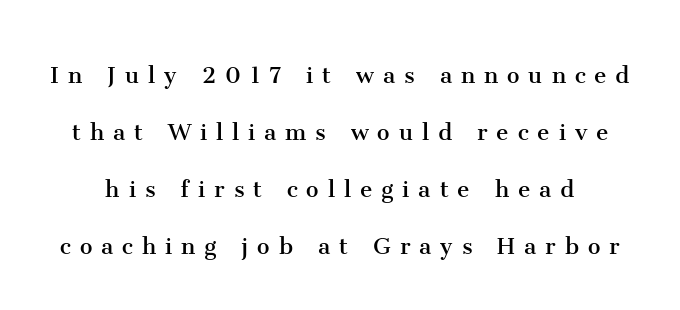
The image shows 28 px regular-weight serif type, upright; set loose line spacing (2.04x), unusually wide letter spacing (+0.32 em), not underlined; medium stroke contrast and a medium x-height.
